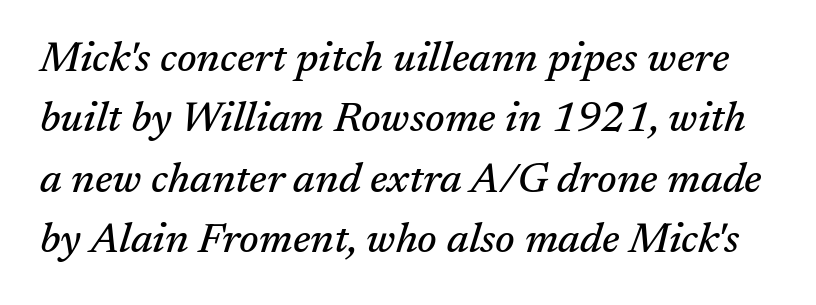
The image shows 42 px serif type, italic (leaning right); set normal line spacing (1.44x), normal letter spacing, not underlined; medium stroke contrast and a medium x-height.
